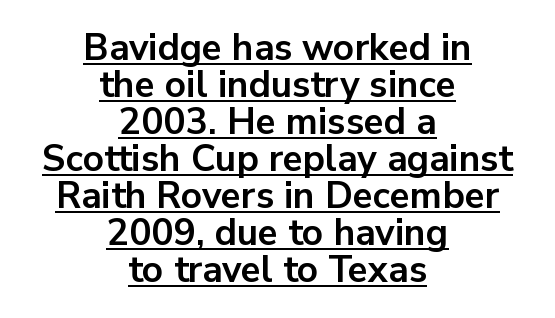
Nothing sits at the stroke ends, so this counts as sans-serif. The block of text is dense from top to bottom, with scant space between rows. Like a heading marked for emphasis, these lines bear an underscore. The letters sit at their default tracking, neither squeezed nor spread.
